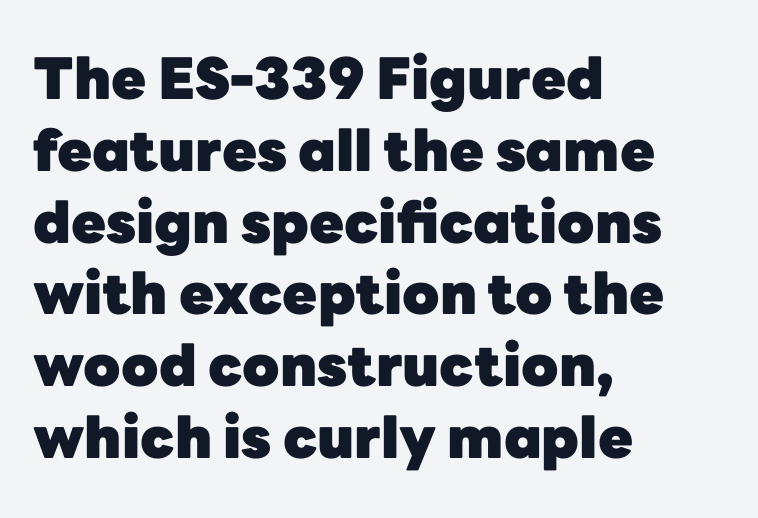
Q: Is the text bold? A: Yes.
Q: Is the text italic (slanted)? A: No, it is upright.
Q: Is the typeface a serif or a sans-serif typeface? A: Sans-serif.
Q: Is the text underlined? A: No.
Q: How is the paragraph aligned? A: Left-aligned.
Q: Is the spacing between letters normal or unusually wide? A: Normal.
Q: Is the spacing between lines tight, normal or loose? A: Normal.
Q: Width (condensed, normal, or wide)? A: Normal.
Q: Stroke contrast? A: Low.
Q: x-height? A: Medium.
Q: Monospaced? A: No.
